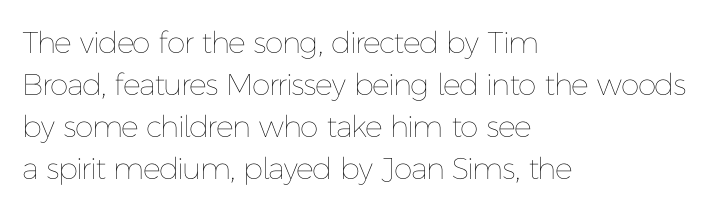
The space between consecutive lines is moderate. The lettering stays uniformly vertical, giving the passage a roman look. This reads as an unemphasized weight, regular at the heaviest. The rendering uses natural spacing where letterforms have individual widths. A typesetter would call this zero additional tracking.
